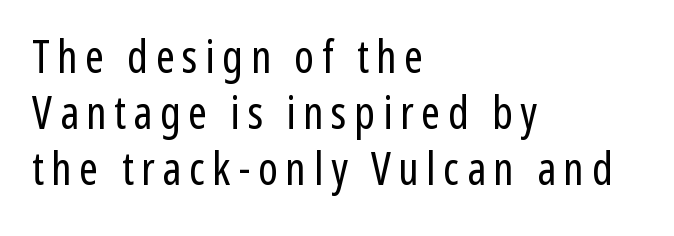
The image shows 45 px regular-weight, condensed sans-serif type, upright; set left-aligned, line spacing 1.24x, not underlined; low stroke contrast and a medium x-height.
